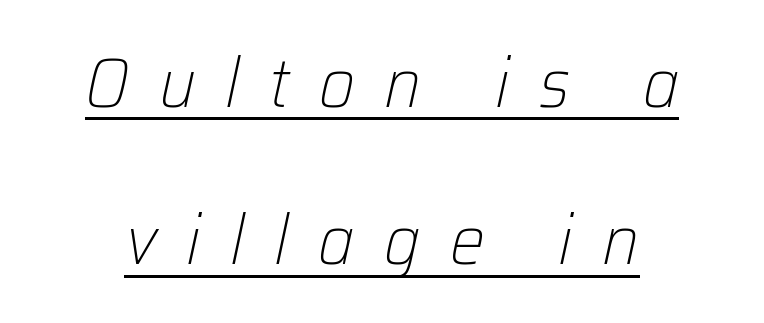
Q: Is the text bold? A: No.
Q: Is the text italic (slanted)? A: Yes, it leans right by about 12 degrees.
Q: Is the text underlined? A: Yes.
Q: How is the paragraph aligned? A: Centered.
Q: Is the spacing between letters normal or unusually wide? A: Unusually wide.
Q: Is the spacing between lines tight, normal or loose? A: Loose.
Q: Width (condensed, normal, or wide)? A: Normal.
Q: Stroke contrast? A: Low.
Q: x-height? A: Medium.
Q: Monospaced? A: No.
